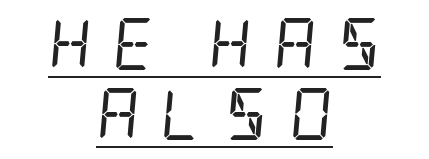
The image shows 52 px regular-weight, condensed serif type, italic (leaning right); set centered, normal line spacing (1.35x), unusually wide letter spacing (+0.42 em), underlined; low stroke contrast and a large x-height.
